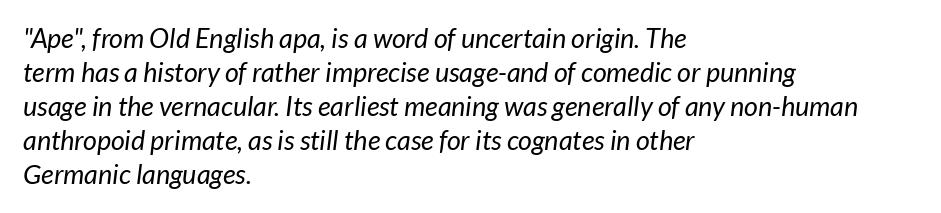
The image shows 27 px text type; set left-aligned, normal line spacing (1.26x), normal letter spacing, not underlined.
